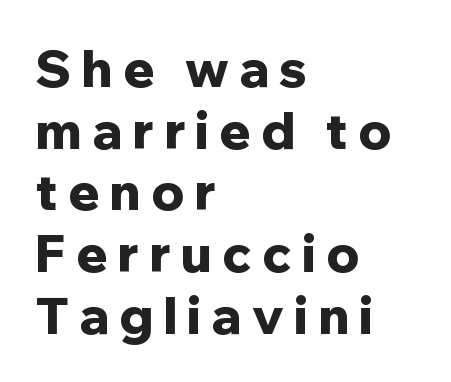
Q: Is the text bold? A: Yes.
Q: Is the text italic (slanted)? A: No, it is upright.
Q: Is the typeface a serif or a sans-serif typeface? A: Sans-serif.
Q: Is the text underlined? A: No.
Q: How is the paragraph aligned? A: Left-aligned.
Q: Is the spacing between letters normal or unusually wide? A: Unusually wide.
Q: Width (condensed, normal, or wide)? A: Normal.
Q: Stroke contrast? A: Low.
Q: x-height? A: Medium.
Q: Monospaced? A: No.
